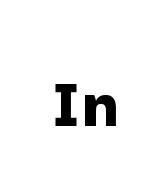
Q: Is the text bold? A: Yes.
Q: Is the text italic (slanted)? A: No, it is upright.
Q: Is the typeface a serif or a sans-serif typeface? A: Sans-serif.
Q: Is the text underlined? A: No.
Q: Is the spacing between letters normal or unusually wide? A: Normal.
Q: Width (condensed, normal, or wide)? A: Normal.
Q: Stroke contrast? A: Low.
Q: x-height? A: Medium.
Q: Monospaced? A: No.
